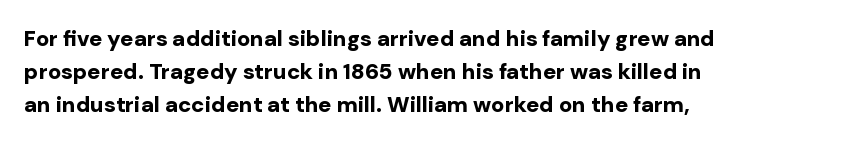
Q: Is the text bold? A: Yes.
Q: Is the text italic (slanted)? A: No, it is upright.
Q: Is the text underlined? A: No.
Q: How is the paragraph aligned? A: Left-aligned.
Q: Is the spacing between letters normal or unusually wide? A: Normal.
Q: Is the spacing between lines tight, normal or loose? A: Normal.
